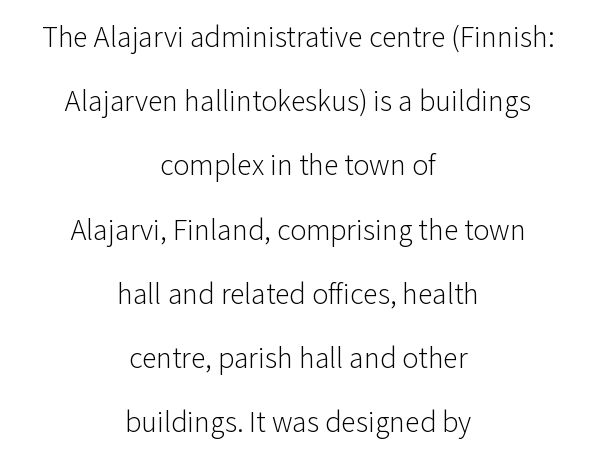
The image shows 30 px light sans-serif type, upright; set centered, loose line spacing (2.14x), normal letter spacing, not underlined; low stroke contrast and a medium x-height.
